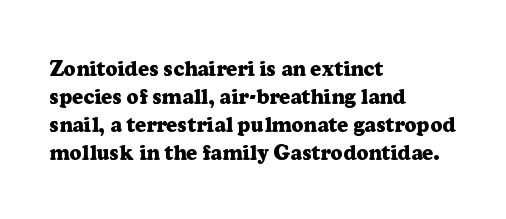
{"italic": "no", "bold": "yes", "underline": "no", "align": "left", "line_spacing": "normal", "line_spacing_ratio": 1.34, "letter_spacing": "normal", "letter_spacing_em": 0.0, "glyph_px": 21}
